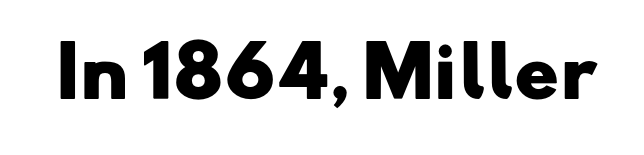
Check where the strokes stop: nothing finishes them off — pure sans. Plain, unruled lines of type. The letters advance in unequal steps, a hallmark of proportional type. Caption: standard tracking, unaltered. The glyphs have the mass of a bold cut.
